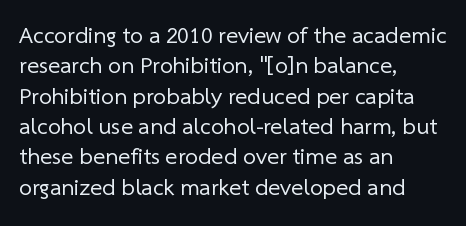
Q: Is the text bold? A: No.
Q: Is the text underlined? A: No.
Q: How is the paragraph aligned? A: Left-aligned.
Q: Is the spacing between letters normal or unusually wide? A: Normal.
Q: Is the spacing between lines tight, normal or loose? A: Normal.
